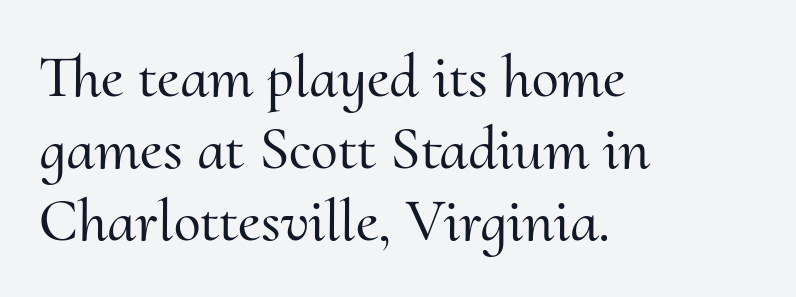
The image shows 61 px serif type, upright; set left-aligned, line spacing 1.18x, normal letter spacing, not underlined; medium stroke contrast and a small x-height.
